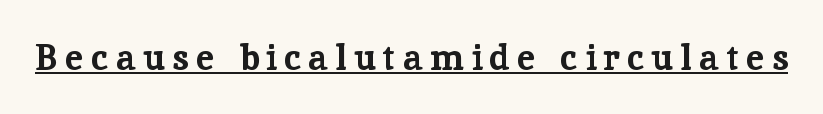
The image shows 36 px bold serif type, upright; set unusually wide letter spacing (+0.21 em), underlined; low stroke contrast and a medium x-height.
